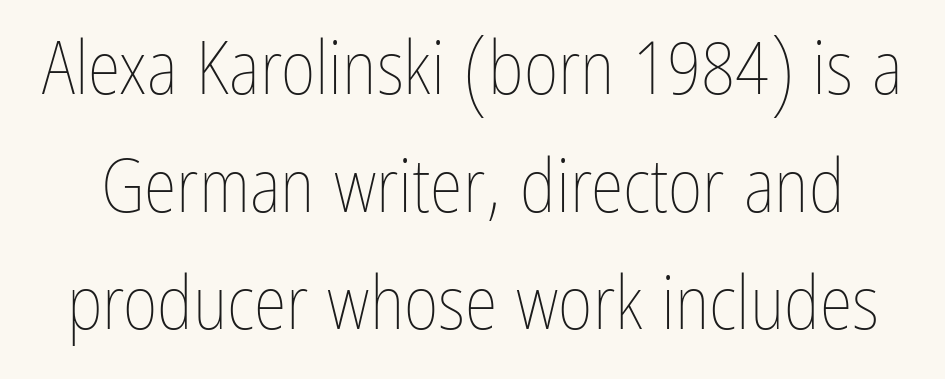
{"italic": "no", "bold": "no", "weight": "thin", "width": "condensed", "stroke_contrast": "low", "x_height": "medium", "monospaced": "no", "underline": "no", "line_spacing": "normal", "line_spacing_ratio": 1.57, "letter_spacing": "normal", "letter_spacing_em": 0.0, "glyph_px": 75}
